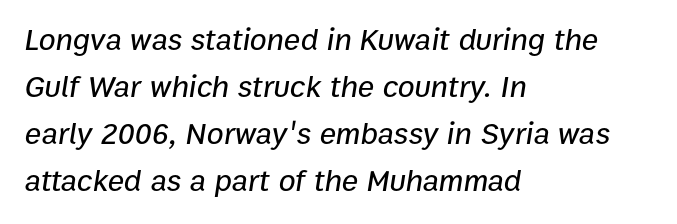
{"italic": "yes", "lean": "right", "slant_degrees": 9, "width": "normal", "stroke_contrast": "low", "x_height": "medium", "monospaced": "no", "underline": "no", "align": "left", "line_spacing": "normal", "line_spacing_ratio": 1.52, "letter_spacing": "normal", "letter_spacing_em": 0.0, "glyph_px": 31}
